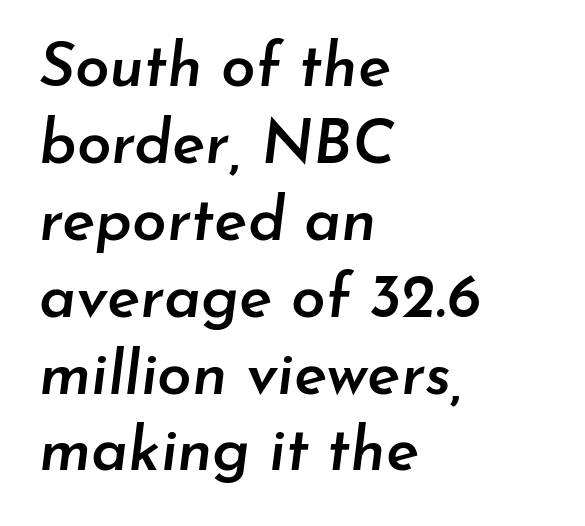
The lines in this sample share a left origin and differ only in where they stop. Posture: slanted. What stands out about the letter spacing? Nothing — it is the standard amount. This sample has the flowing, uneven cadence of proportional lettering. Beneath every word, the page is bare.
